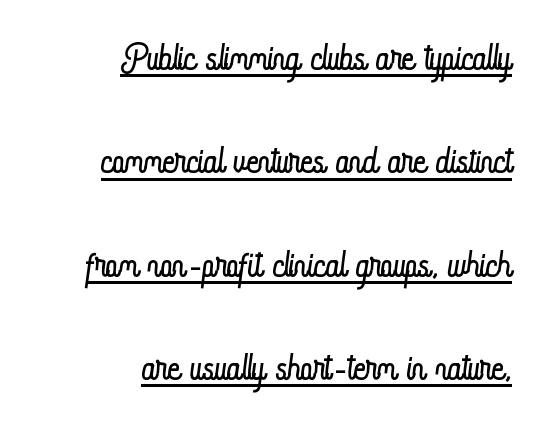
Q: Is the text bold? A: No.
Q: Is the text underlined? A: Yes.
Q: How is the paragraph aligned? A: Right-aligned.
Q: Is the spacing between letters normal or unusually wide? A: Normal.
Q: Is the spacing between lines tight, normal or loose? A: Loose.
Q: Width (condensed, normal, or wide)? A: Condensed.
Q: Stroke contrast? A: Low.
Q: x-height? A: Small.
Q: Monospaced? A: No.
